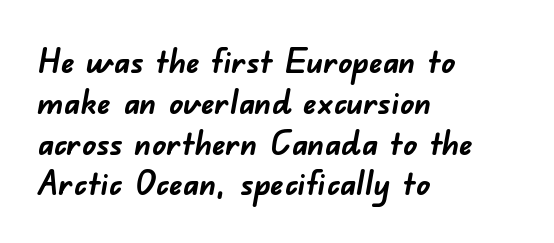
{"serif": "no", "bold": "yes", "weight": "semibold", "width": "normal", "stroke_contrast": "low", "x_height": "small", "monospaced": "no", "underline": "no", "align": "left", "line_spacing_ratio": 1.2, "letter_spacing": "normal", "letter_spacing_em": 0.0, "glyph_px": 34}
